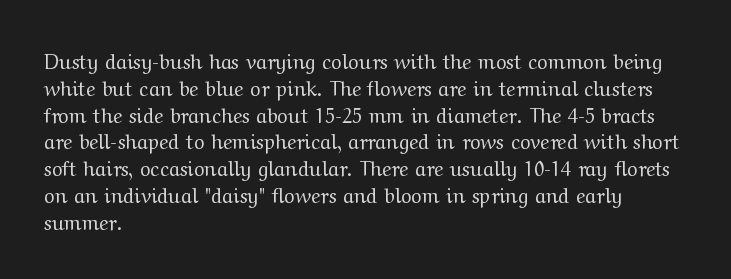
{"italic": "no", "bold": "no", "underline": "no", "align": "left", "line_spacing": "normal", "line_spacing_ratio": 1.34, "letter_spacing": "normal", "letter_spacing_em": 0.0, "glyph_px": 20}
